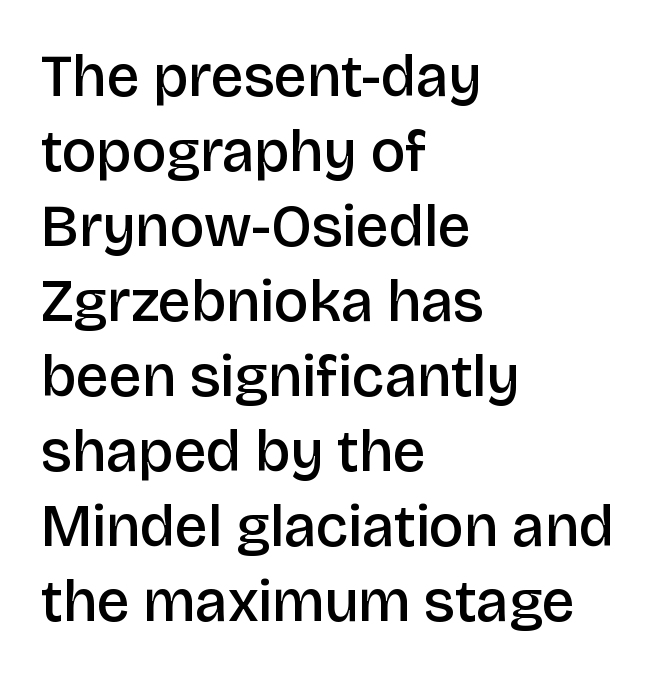
{"serif": "no", "italic": "no", "bold": "semi", "weight": "semibold", "width": "normal", "stroke_contrast": "low", "x_height": "large", "monospaced": "no", "underline": "no", "align": "left", "line_spacing": "normal", "line_spacing_ratio": 1.27, "letter_spacing": "normal", "letter_spacing_em": 0.0, "glyph_px": 59}
